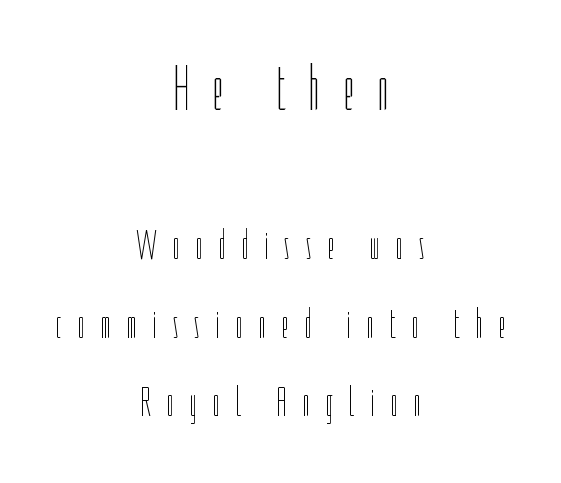
The passage is arranged like a title page — every line centered. Unbolded letterforms with no extra heft. Note the varied advance widths — an 'i' is clearly narrower than an 'm'. If you squint, the top block still reads clearly — it's the larger of the two. The glyphs are unaccompanied by any horizontal stroke below them. Letter spacing: wide.
